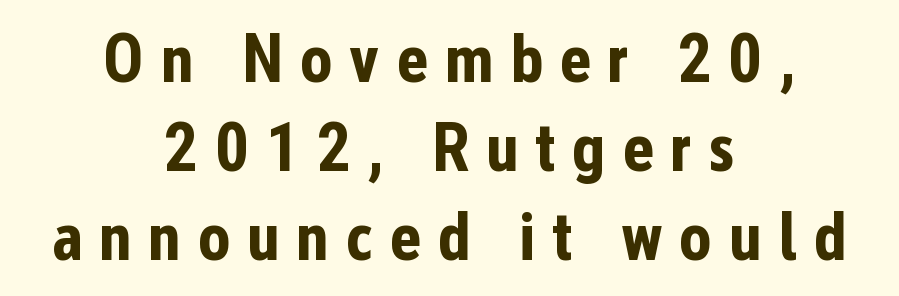
Q: Is the text bold? A: Yes.
Q: Is the text italic (slanted)? A: No, it is upright.
Q: Is the typeface a serif or a sans-serif typeface? A: Sans-serif.
Q: Is the text underlined? A: No.
Q: How is the paragraph aligned? A: Centered.
Q: Is the spacing between letters normal or unusually wide? A: Unusually wide.
Q: Is the spacing between lines tight, normal or loose? A: Normal.
Q: Width (condensed, normal, or wide)? A: Condensed.
Q: Stroke contrast? A: Low.
Q: x-height? A: Medium.
Q: Monospaced? A: No.
